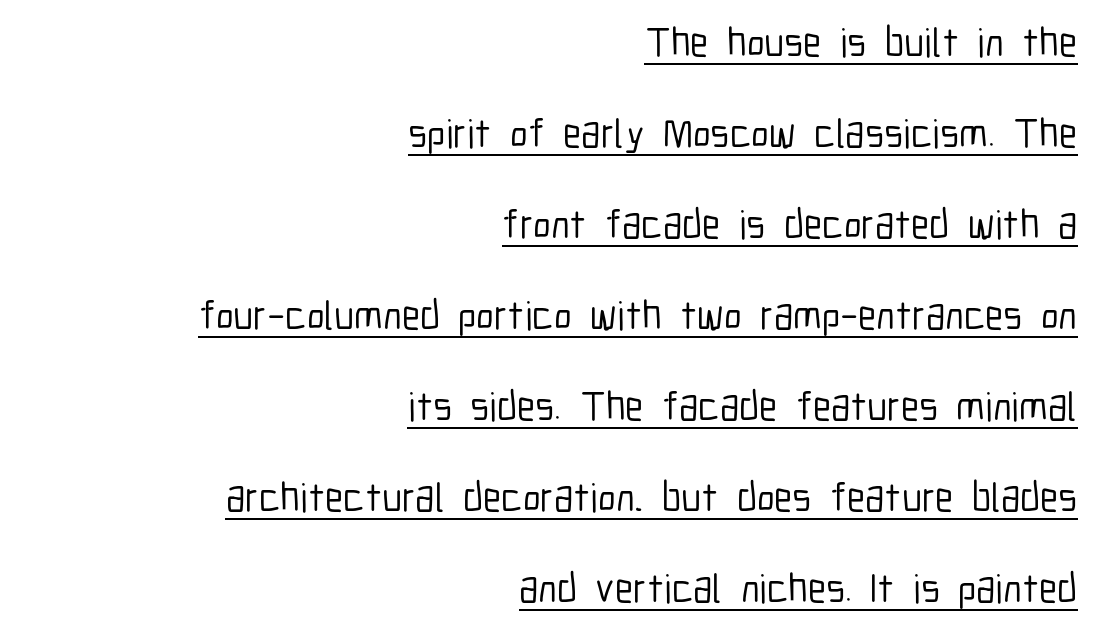
Q: Is the text italic (slanted)? A: No, it is upright.
Q: Is the typeface a serif or a sans-serif typeface? A: Sans-serif.
Q: Is the text underlined? A: Yes.
Q: How is the paragraph aligned? A: Right-aligned.
Q: Is the spacing between letters normal or unusually wide? A: Normal.
Q: Is the spacing between lines tight, normal or loose? A: Loose.
Q: Width (condensed, normal, or wide)? A: Condensed.
Q: Stroke contrast? A: Low.
Q: x-height? A: Medium.
Q: Monospaced? A: No.
